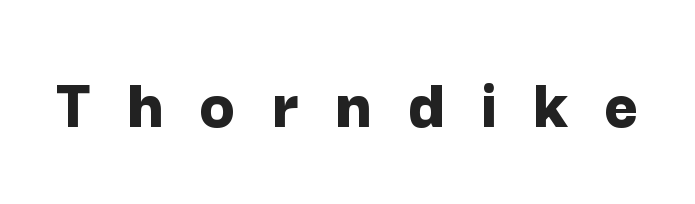
Q: Is the text bold? A: Yes.
Q: Is the text italic (slanted)? A: No, it is upright.
Q: Is the typeface a serif or a sans-serif typeface? A: Sans-serif.
Q: Is the text underlined? A: No.
Q: Is the spacing between letters normal or unusually wide? A: Unusually wide.
Q: Width (condensed, normal, or wide)? A: Normal.
Q: Stroke contrast? A: Low.
Q: x-height? A: Medium.
Q: Monospaced? A: No.
